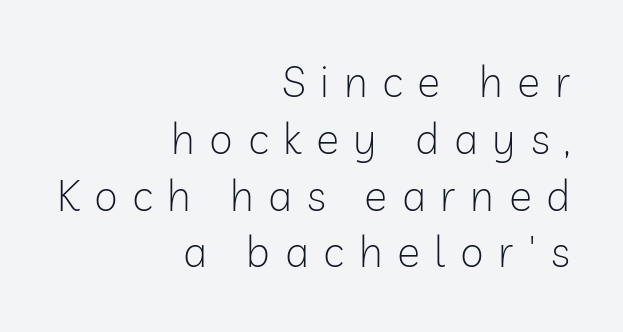
You could not count columns in this text — the font is proportionally spaced. Tall strokes in this sample are plumb rather than angled. Words appear elongated and porous because spacing is wide. Check the space under the baseline: it is left empty. Every row of glyphs terminates at an identical x-position on the right. Nothing heavy about these letters — not bold at all.
